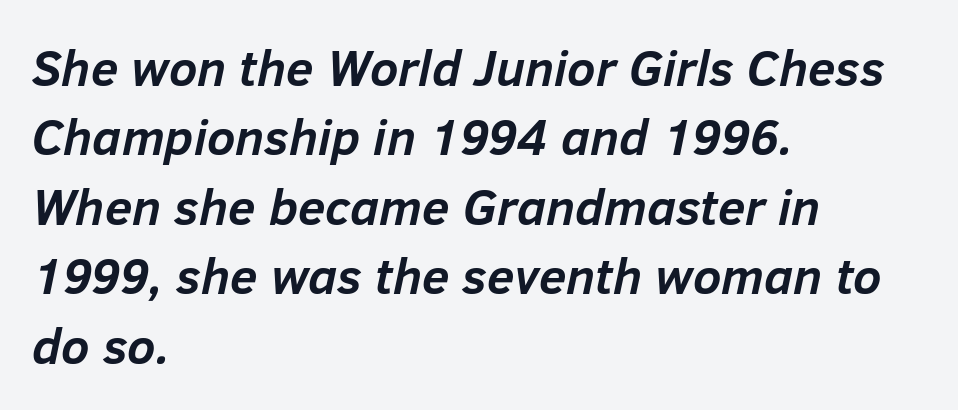
The image shows 50 px semibold type, italic (leaning right); set left-aligned, normal line spacing (1.39x), normal letter spacing, not underlined; low stroke contrast and a medium x-height.
